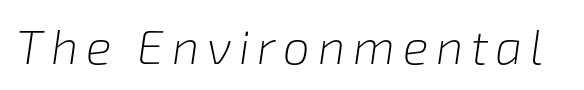
Q: Is the text bold? A: No.
Q: Is the text italic (slanted)? A: Yes, it leans right by about 8 degrees.
Q: Is the text underlined? A: No.
Q: Width (condensed, normal, or wide)? A: Normal.
Q: Stroke contrast? A: Low.
Q: x-height? A: Medium.
Q: Monospaced? A: No.
